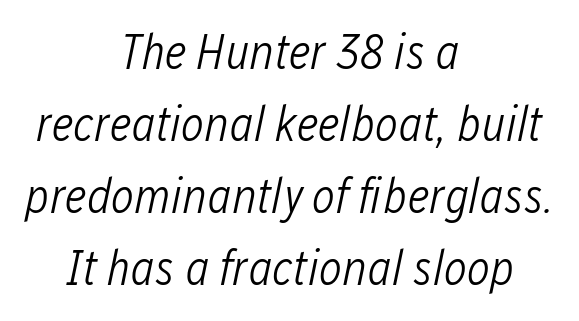
The image shows 49 px light, condensed type, italic (leaning right); set centered, normal line spacing (1.47x), normal letter spacing, not underlined; low stroke contrast and a medium x-height.
